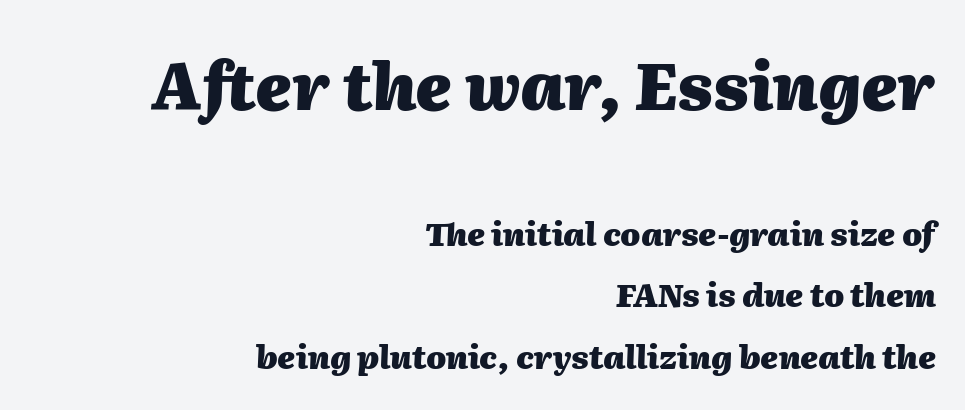
Q: Is the text bold? A: Yes.
Q: Is the text italic (slanted)? A: Yes, it leans right by about 2 degrees.
Q: Is the text underlined? A: No.
Q: How is the paragraph aligned? A: Right-aligned.
Q: Is the spacing between letters normal or unusually wide? A: Normal.
Q: Is the spacing between lines tight, normal or loose? A: Loose.
Q: Which block of text is set in a larger size, the first (top) or the second (bottom)? A: The first (top) one.
Q: Width (condensed, normal, or wide)? A: Normal.
Q: Stroke contrast? A: Medium.
Q: x-height? A: Medium.
Q: Monospaced? A: No.
